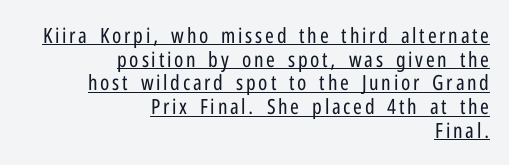
The image shows 21 px text type, upright; set right-aligned, tight line spacing (1.13x), underlined.
